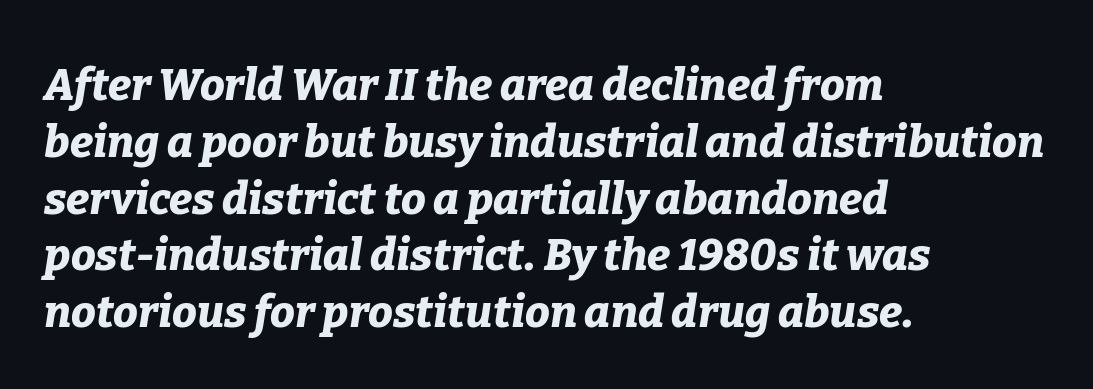
The baseline area is clear. The tracking reads as untouched default to a designer's eye. The lines are quadded left. Strokes here are thick enough to call this a true bold. This sample uses an oblique cut, with every glyph tilted off the vertical. The leading is moderate, giving the passage an even texture.
